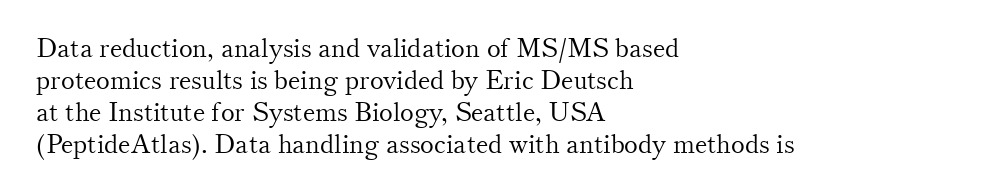
The passage shown is not underscored anywhere. Words appear dense and cohesive because spacing is normal. Alignment: flush left. Unlike italic type, these characters show no tilt at all.
